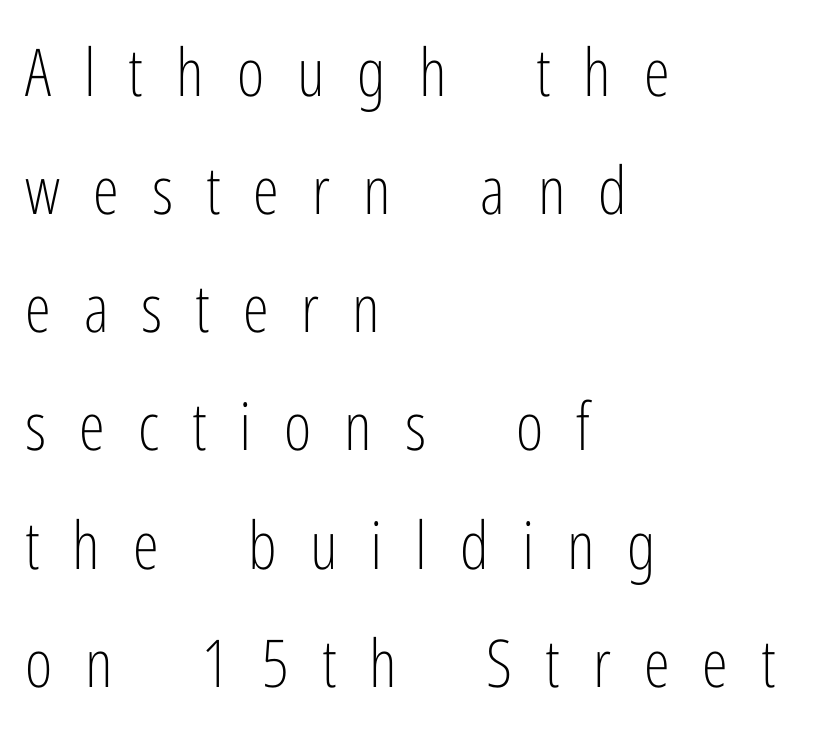
{"serif": "no", "italic": "no", "bold": "no", "weight": "light", "width": "condensed", "stroke_contrast": "low", "x_height": "medium", "monospaced": "no", "underline": "no", "align": "left", "line_spacing_ratio": 1.79, "letter_spacing": "wide", "letter_spacing_em": 0.5, "glyph_px": 66}
